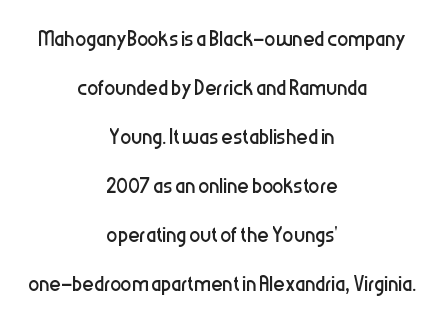
When letters stand straight like this, we call the style roman or upright. Varying glyph widths throughout — classic text-font behaviour. The text was rendered using a sans face with plain stroke endings. This rendering features lettering with no underline.
